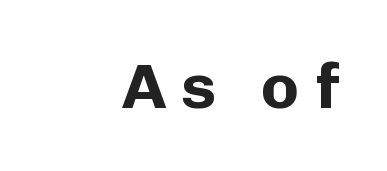
Just letters on the line, the space beneath them empty. This sample is right-justified, so line beginnings fall wherever the words allow. Observe the absence of serifs on each vertical stroke in this sample. Do the characters align in a grid? No, the font is proportional. These lines were composed using upright roman letters.
